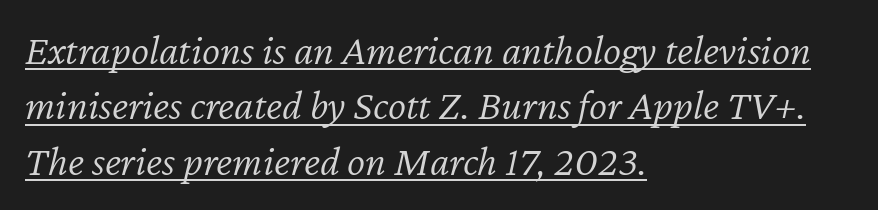
{"italic": "yes", "lean": "right", "slant_degrees": 12, "bold": "no", "weight": "light", "width": "normal", "stroke_contrast": "low", "x_height": "medium", "monospaced": "no", "underline": "yes", "align": "left", "line_spacing": "normal", "line_spacing_ratio": 1.29, "letter_spacing": "normal", "letter_spacing_em": 0.0, "glyph_px": 43}
